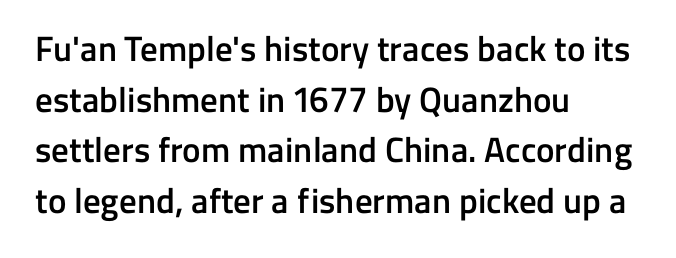
{"serif": "no", "italic": "no", "bold": "semi", "weight": "semibold", "width": "normal", "stroke_contrast": "low", "x_height": "medium", "monospaced": "no", "underline": "no", "align": "left", "line_spacing": "normal", "line_spacing_ratio": 1.45, "letter_spacing": "normal", "letter_spacing_em": 0.0, "glyph_px": 35}
